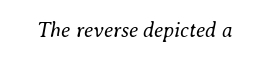
{"italic": "yes", "lean": "right", "slant_degrees": 8, "bold": "no", "underline": "no", "letter_spacing": "normal", "letter_spacing_em": 0.0, "glyph_px": 21}
